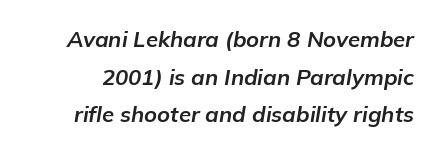
The image shows 22 px bold type, italic (leaning right); set line spacing 1.71x, normal letter spacing, not underlined.
